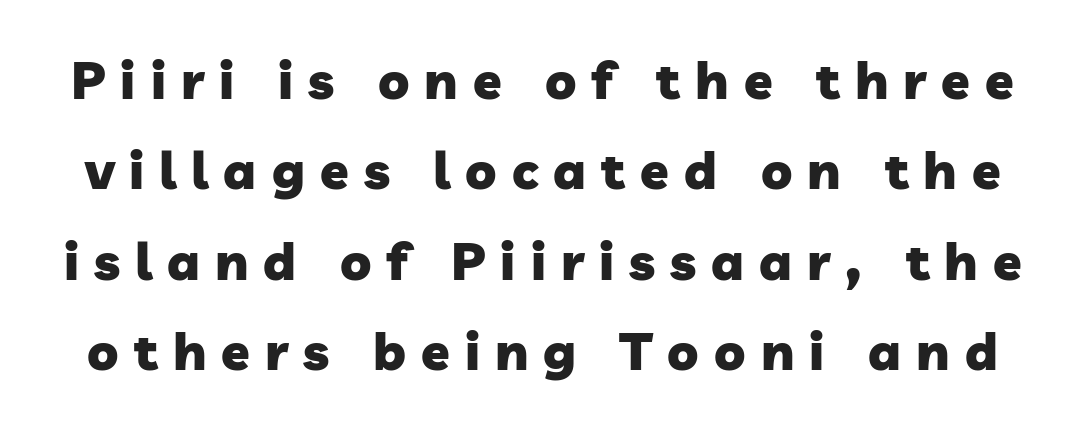
Q: Is the text bold? A: Yes.
Q: Is the typeface a serif or a sans-serif typeface? A: Sans-serif.
Q: Is the text underlined? A: No.
Q: Is the spacing between letters normal or unusually wide? A: Unusually wide.
Q: Width (condensed, normal, or wide)? A: Normal.
Q: Stroke contrast? A: Low.
Q: x-height? A: Medium.
Q: Monospaced? A: No.
